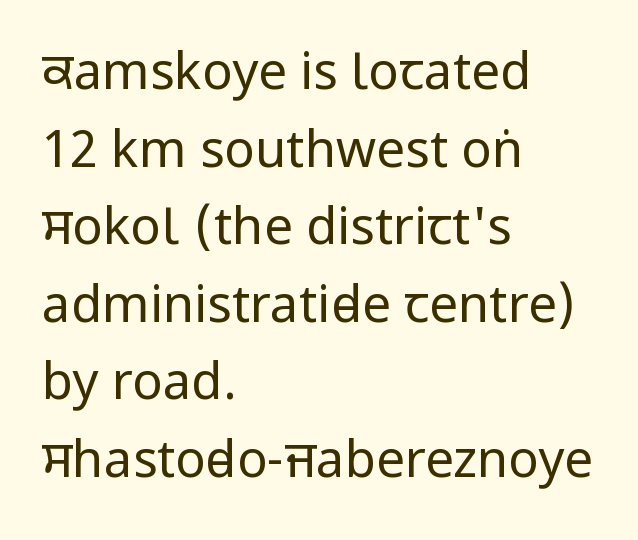
Q: Is the text bold? A: No.
Q: Is the text italic (slanted)? A: No, it is upright.
Q: Is the typeface a serif or a sans-serif typeface? A: Sans-serif.
Q: Is the text underlined? A: No.
Q: How is the paragraph aligned? A: Left-aligned.
Q: Is the spacing between letters normal or unusually wide? A: Normal.
Q: Is the spacing between lines tight, normal or loose? A: Normal.
Q: Width (condensed, normal, or wide)? A: Condensed.
Q: Stroke contrast? A: Low.
Q: x-height? A: Large.
Q: Monospaced? A: No.
